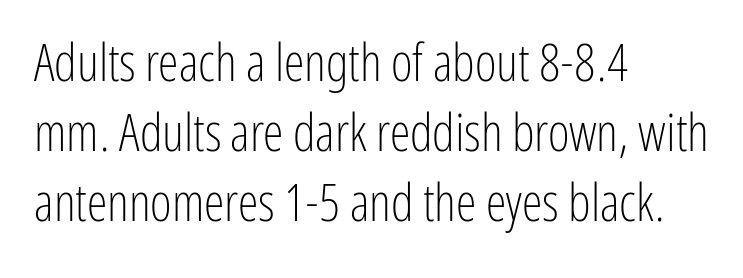
Successive baselines arrive at the customary interval. Designer's note — italics off, roman on. Note the varied advance widths — an 'i' is clearly narrower than an 'm'. Notice how the passage keeps a crisp vertical edge on the left only. Beneath every word, the page is bare. Inter-character spacing is left at the font's built-in metrics.
